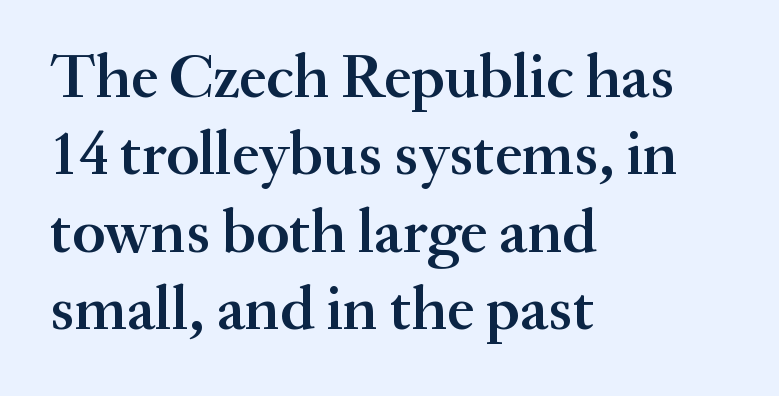
A bit beefed up — I'd call it semibold rather than bold. Tracking value appears to be zero — textbook default spacing. I'd call this a serif setting — the letters wear small feet. The letters stand upright; this is a roman face. Unmarked baselines from the first word to the last.
